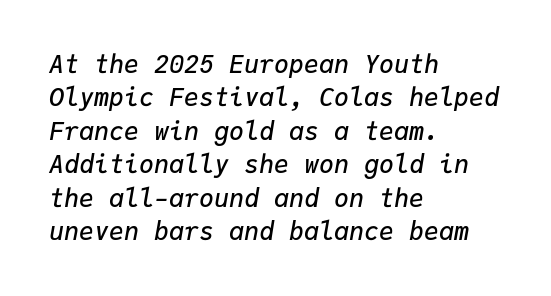
The letterforms sit shoulder to shoulder at normal distance. The glyphs have the mass of a demibold cut, below bold. These lines stack with their left ends in a neat column. Quick note: interline space is typical. The font's italic variant was chosen for this text. Any mark beneath the type? The region is blank.
